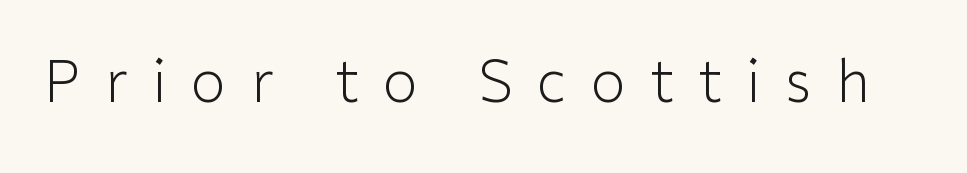
Q: Is the text bold? A: No.
Q: Is the text italic (slanted)? A: No, it is upright.
Q: Is the typeface a serif or a sans-serif typeface? A: Sans-serif.
Q: Is the text underlined? A: No.
Q: Is the spacing between letters normal or unusually wide? A: Unusually wide.
Q: Width (condensed, normal, or wide)? A: Normal.
Q: Stroke contrast? A: Low.
Q: x-height? A: Medium.
Q: Monospaced? A: No.
